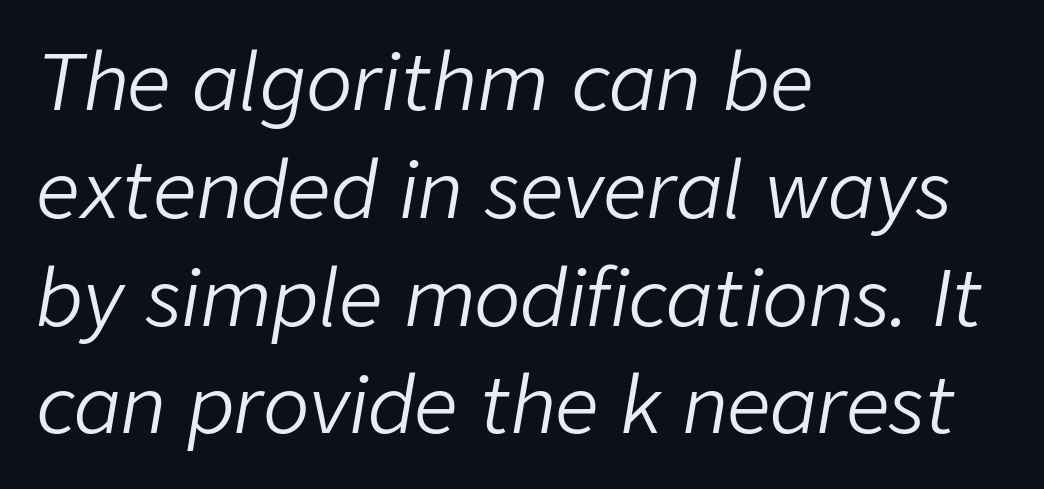
{"italic": "yes", "lean": "right", "slant_degrees": 9, "bold": "no", "weight": "light", "width": "normal", "stroke_contrast": "low", "x_height": "medium", "monospaced": "no", "underline": "no", "align": "left", "line_spacing": "normal", "line_spacing_ratio": 1.4, "letter_spacing": "normal", "letter_spacing_em": 0.0, "glyph_px": 77}
